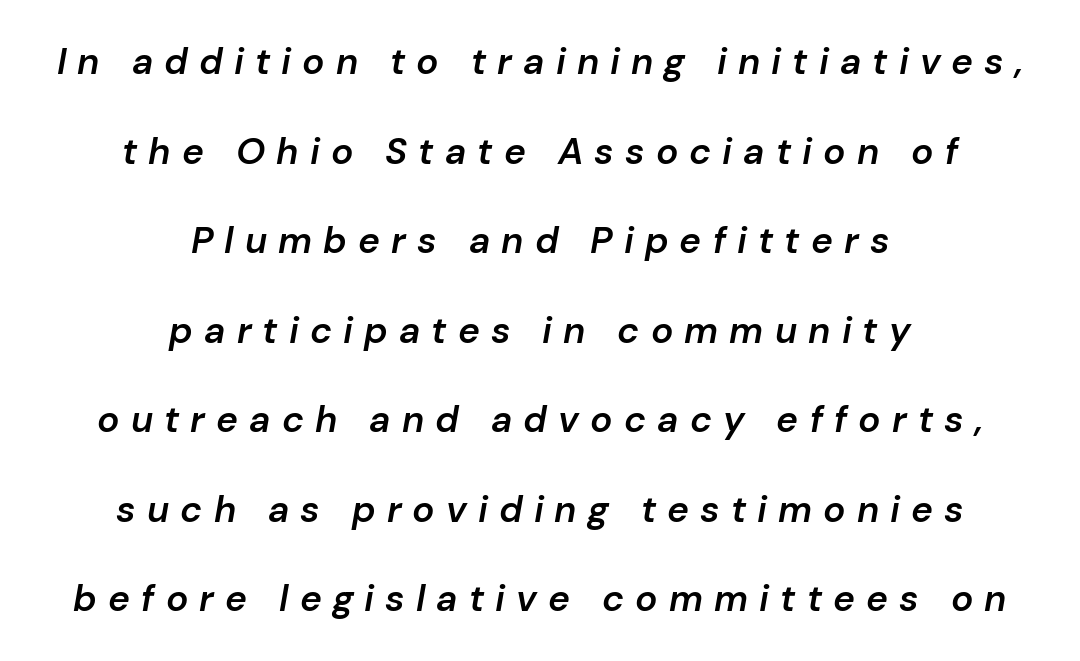
This block would shrink considerably if given ordinary leading; it's expanded now. Is this a fixed-width face? No — the glyphs have proportional, varying widths. Would a proofreader flag this as italicized? Yes. Centered paragraph, ragged on both sides.
